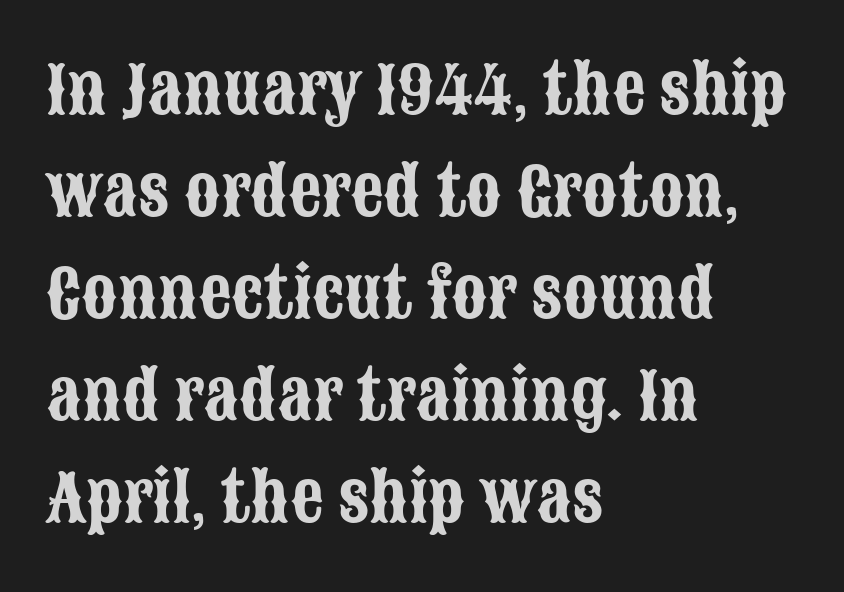
Q: Is the text italic (slanted)? A: No, it is upright.
Q: Is the typeface a serif or a sans-serif typeface? A: Sans-serif.
Q: Is the text underlined? A: No.
Q: How is the paragraph aligned? A: Left-aligned.
Q: Is the spacing between letters normal or unusually wide? A: Normal.
Q: Is the spacing between lines tight, normal or loose? A: Normal.
Q: Width (condensed, normal, or wide)? A: Condensed.
Q: Stroke contrast? A: Low.
Q: x-height? A: Large.
Q: Monospaced? A: No.
